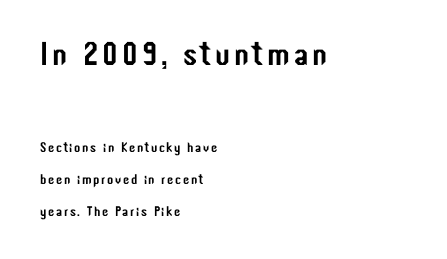
Q: Is the text italic (slanted)? A: No, it is upright.
Q: Is the typeface a serif or a sans-serif typeface? A: Sans-serif.
Q: Is the text underlined? A: No.
Q: How is the paragraph aligned? A: Left-aligned.
Q: Is the spacing between lines tight, normal or loose? A: Loose.
Q: Which block of text is set in a larger size, the first (top) or the second (bottom)? A: The first (top) one.
Q: Width (condensed, normal, or wide)? A: Condensed.
Q: Stroke contrast? A: Low.
Q: x-height? A: Medium.
Q: Monospaced? A: No.
